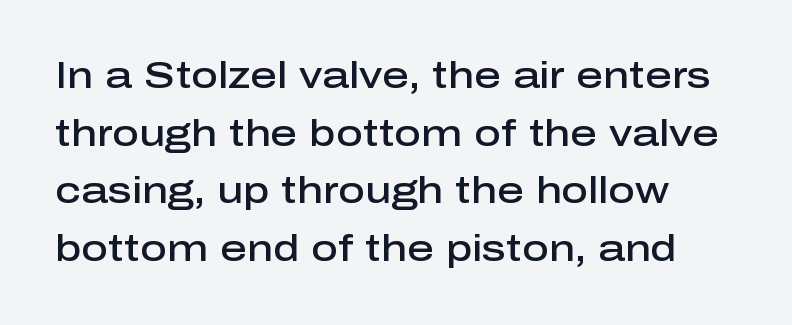
A typesetter would call this proportional, since set widths differ per character. In terms of letterform style, serifs are entirely absent. Semibold letterforms, between regular and bold. Check under the words: just untouched page.
